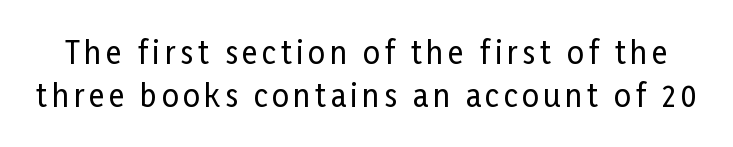
{"serif": "no", "italic": "no", "width": "condensed", "stroke_contrast": "low", "x_height": "medium", "monospaced": "no", "underline": "no", "line_spacing": "normal", "line_spacing_ratio": 1.43, "glyph_px": 30}
